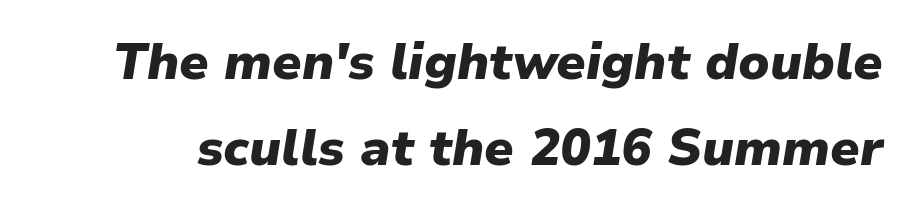
{"italic": "yes", "lean": "right", "slant_degrees": 9, "bold": "yes", "weight": "heavy", "width": "normal", "stroke_contrast": "low", "x_height": "medium", "monospaced": "no", "underline": "no", "line_spacing": "normal", "line_spacing_ratio": 1.69, "letter_spacing": "normal", "letter_spacing_em": 0.0, "glyph_px": 51}
